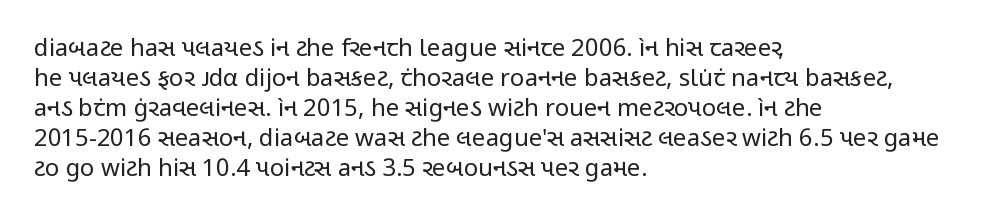
The image shows 24 px text type, upright; set left-aligned, normal line spacing (1.25x), normal letter spacing, not underlined.
